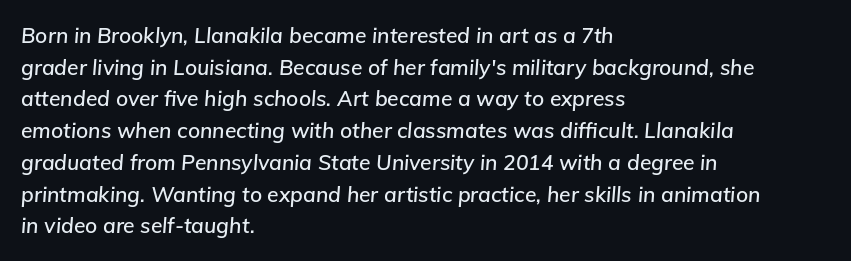
The image shows 21 px text type, italic (leaning right); set left-aligned, normal line spacing (1.51x), normal letter spacing, not underlined.
